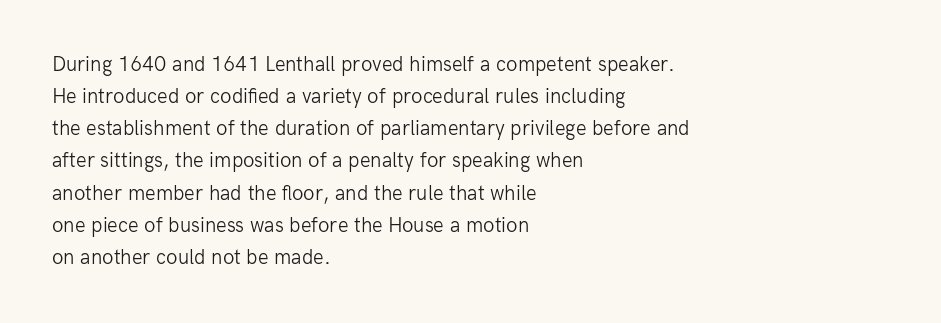
Is the block centered? No — it sits flush against the left margin. Honestly, the row spacing looks completely unremarkable. Check under the words: just untouched page. Ascenders rise straight up at ninety degrees. Nobody touched the tracking dial on this one.
